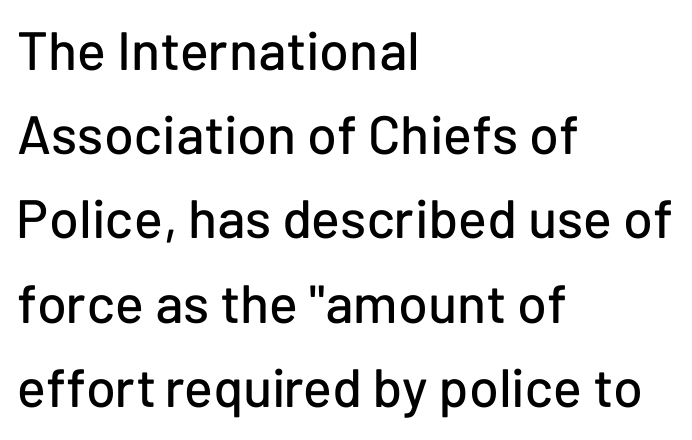
Q: Is the text italic (slanted)? A: No, it is upright.
Q: Is the typeface a serif or a sans-serif typeface? A: Sans-serif.
Q: Is the text underlined? A: No.
Q: How is the paragraph aligned? A: Left-aligned.
Q: Is the spacing between letters normal or unusually wide? A: Normal.
Q: Is the spacing between lines tight, normal or loose? A: Normal.
Q: Width (condensed, normal, or wide)? A: Normal.
Q: Stroke contrast? A: Low.
Q: x-height? A: Medium.
Q: Monospaced? A: No.
